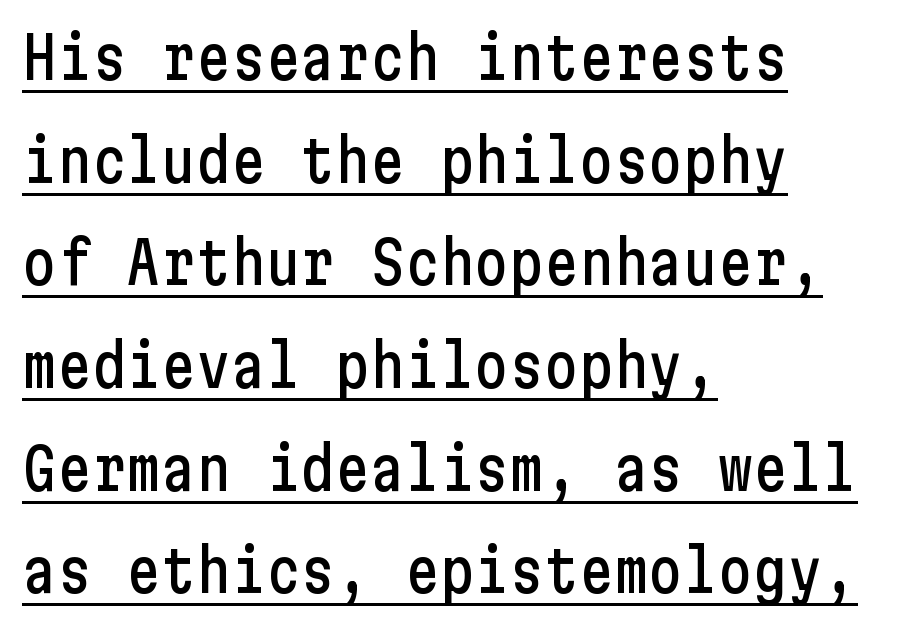
Q: Is the text italic (slanted)? A: No, it is upright.
Q: Is the typeface a serif or a sans-serif typeface? A: Sans-serif.
Q: Is the text underlined? A: Yes.
Q: How is the paragraph aligned? A: Left-aligned.
Q: Is the spacing between letters normal or unusually wide? A: Normal.
Q: Width (condensed, normal, or wide)? A: Condensed.
Q: Stroke contrast? A: Low.
Q: x-height? A: Medium.
